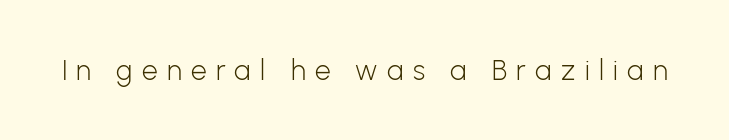
Q: Is the text bold? A: No.
Q: Is the text italic (slanted)? A: No, it is upright.
Q: Is the typeface a serif or a sans-serif typeface? A: Sans-serif.
Q: Is the text underlined? A: No.
Q: Is the spacing between letters normal or unusually wide? A: Unusually wide.
Q: Width (condensed, normal, or wide)? A: Normal.
Q: Stroke contrast? A: Low.
Q: x-height? A: Medium.
Q: Monospaced? A: No.
